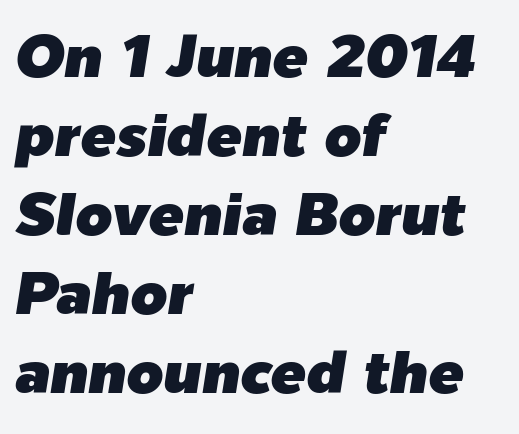
{"italic": "yes", "lean": "right", "slant_degrees": 9, "width": "normal", "stroke_contrast": "low", "x_height": "medium", "monospaced": "no", "underline": "no", "align": "left", "line_spacing": "normal", "line_spacing_ratio": 1.34, "letter_spacing": "normal", "letter_spacing_em": 0.0, "glyph_px": 59}
